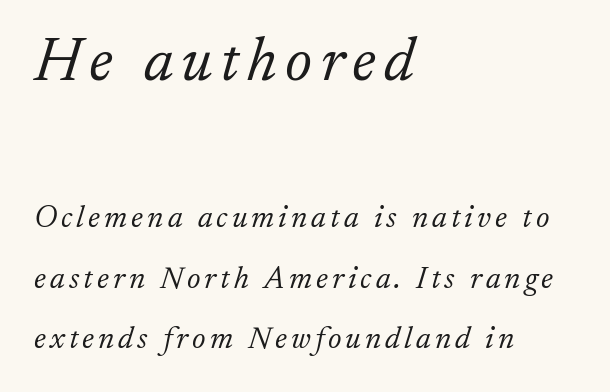
Plain, unruled lines of type. The passage shown stacks its lines with a broad gap. Tall strokes in this sample are angled rather than plumb. The rendering shows small feet on the letterforms — a serif design. The designer gave the opening block more size than the closing block.
